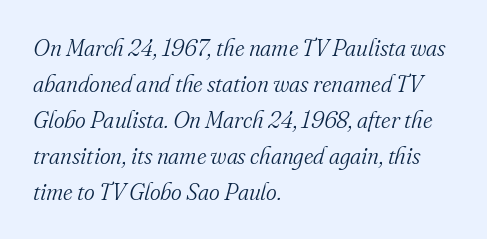
In terms of letterspacing, this is plain default setting. Decoration check: the copy has no underline. Nothing heavy about these letters — not bold at all. Regular leading. Leftover space on each line is placed entirely after the last word.
